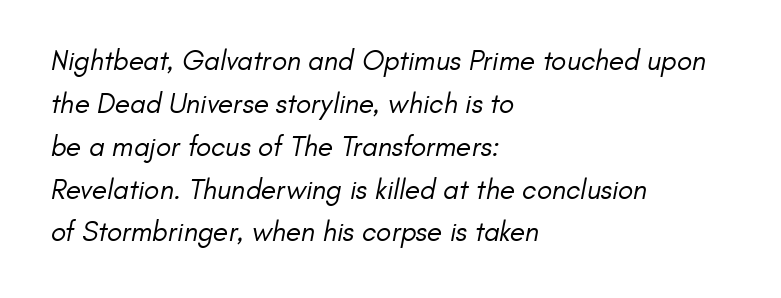
{"serif": "no", "bold": "no", "weight": "regular", "width": "normal", "stroke_contrast": "low", "x_height": "small", "monospaced": "no", "underline": "no", "align": "left", "line_spacing": "normal", "line_spacing_ratio": 1.53, "letter_spacing": "normal", "letter_spacing_em": 0.0, "glyph_px": 28}
